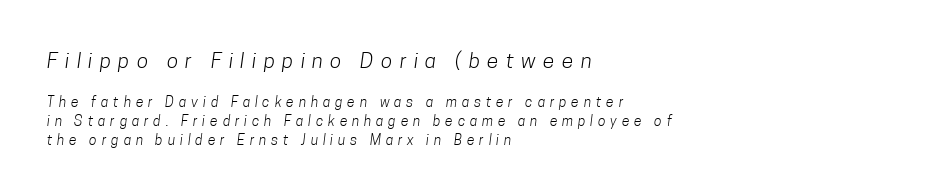
The image shows 21 px text type; set left-aligned, normal line spacing (1.37x), unusually wide letter spacing (+0.35 em), not underlined; the first (top) block is 1.5x larger.
